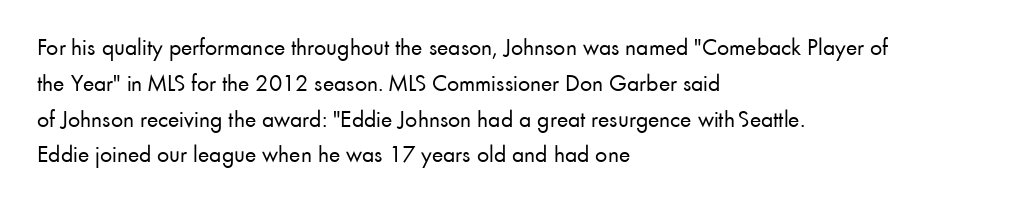
The image shows 24 px text type, upright; set left-aligned, normal line spacing (1.49x), normal letter spacing, not underlined.
